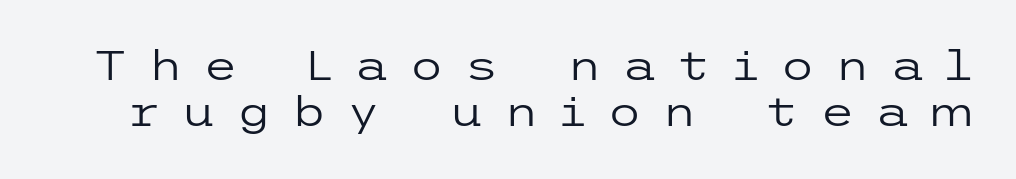
{"serif": "no", "italic": "no", "bold": "no", "weight": "regular", "width": "wide", "stroke_contrast": "low", "x_height": "medium", "underline": "no", "line_spacing_ratio": 1.16, "letter_spacing": "wide", "letter_spacing_em": 0.5, "glyph_px": 40}
